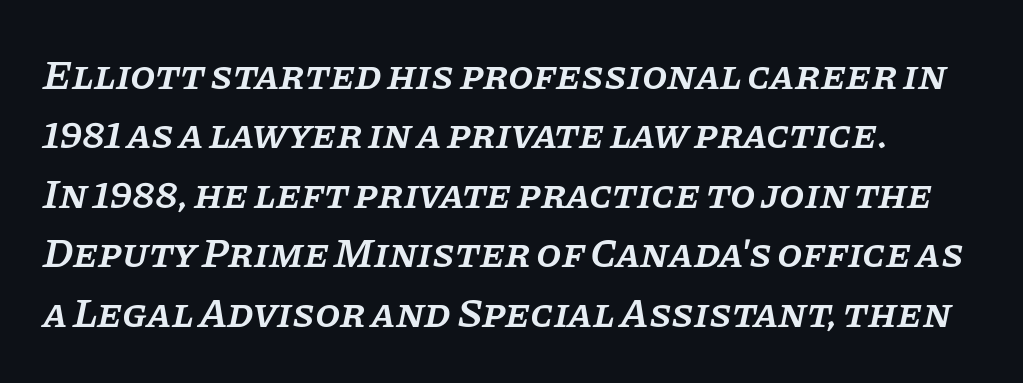
Q: Is the text bold? A: Semi-bold.
Q: Is the text italic (slanted)? A: Yes, it leans right by about 11 degrees.
Q: Is the typeface a serif or a sans-serif typeface? A: Serif.
Q: Is the text underlined? A: No.
Q: Is the spacing between letters normal or unusually wide? A: Normal.
Q: Is the spacing between lines tight, normal or loose? A: Normal.
Q: Width (condensed, normal, or wide)? A: Normal.
Q: Stroke contrast? A: Low.
Q: x-height? A: Large.
Q: Monospaced? A: No.
